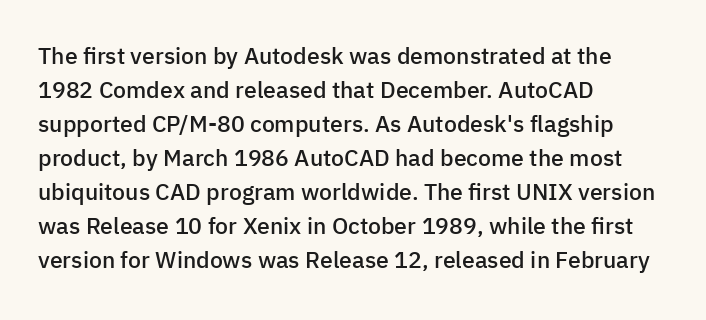
The image shows 23 px text type, upright; set left-aligned, normal line spacing (1.48x), normal letter spacing, not underlined.
